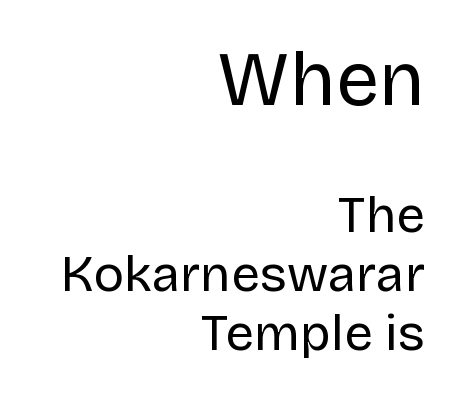
{"serif": "no", "italic": "no", "bold": "no", "weight": "regular", "width": "normal", "stroke_contrast": "low", "x_height": "large", "monospaced": "no", "underline": "no", "align": "right", "line_spacing_ratio": 1.16, "letter_spacing": "normal", "letter_spacing_em": 0.0, "larger_block": "first", "size_ratio": 1.51, "glyph_px": 77}
